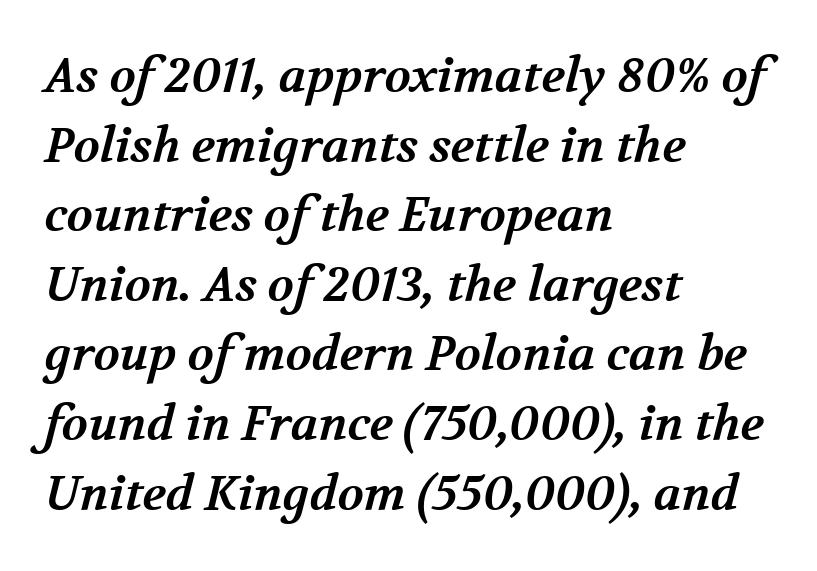
Q: Is the text bold? A: Yes.
Q: Is the typeface a serif or a sans-serif typeface? A: Serif.
Q: Is the text underlined? A: No.
Q: How is the paragraph aligned? A: Left-aligned.
Q: Is the spacing between letters normal or unusually wide? A: Normal.
Q: Is the spacing between lines tight, normal or loose? A: Normal.
Q: Width (condensed, normal, or wide)? A: Normal.
Q: Stroke contrast? A: Medium.
Q: x-height? A: Medium.
Q: Monospaced? A: No.
